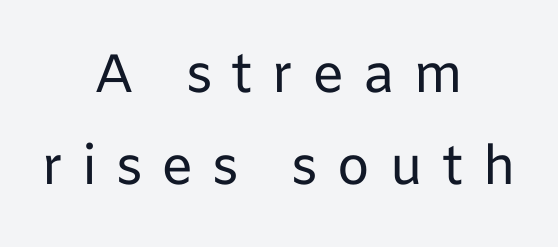
Here the glyphs are tracked loosely, breaking word shapes into spaced letters. The axis of the letterforms is exactly vertical. No heavy texture on the line: the type isn't bold. In terms of letterform style, serifs are entirely absent. No word sits above an underline.
